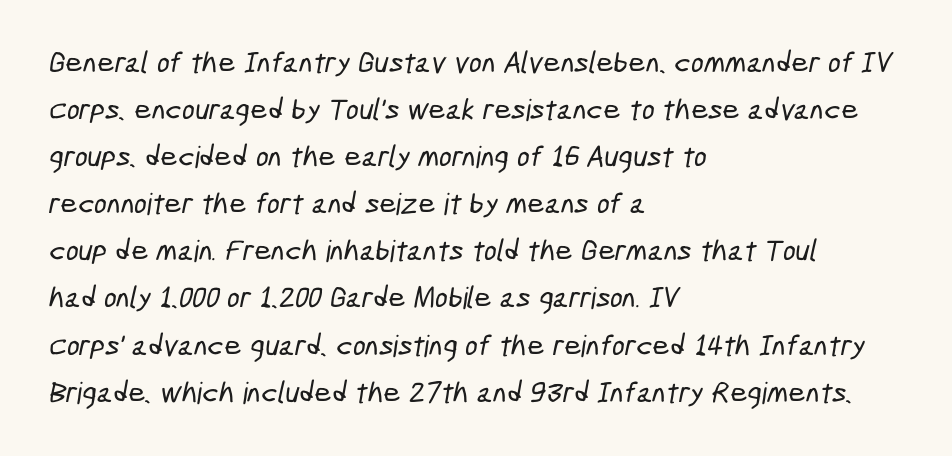
{"serif": "no", "width": "condensed", "stroke_contrast": "low", "x_height": "medium", "monospaced": "no", "underline": "no", "align": "left", "line_spacing": "normal", "line_spacing_ratio": 1.57, "letter_spacing": "normal", "letter_spacing_em": 0.0, "glyph_px": 30}
